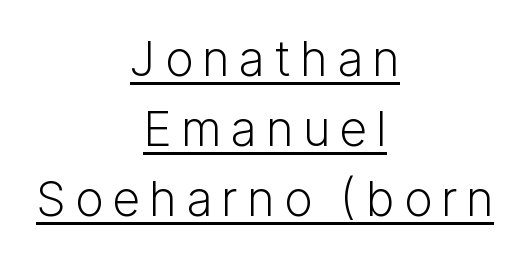
Q: Is the text bold? A: No.
Q: Is the text italic (slanted)? A: No, it is upright.
Q: Is the typeface a serif or a sans-serif typeface? A: Sans-serif.
Q: Is the text underlined? A: Yes.
Q: How is the paragraph aligned? A: Centered.
Q: Is the spacing between lines tight, normal or loose? A: Normal.
Q: Width (condensed, normal, or wide)? A: Normal.
Q: Stroke contrast? A: Low.
Q: x-height? A: Medium.
Q: Monospaced? A: No.
